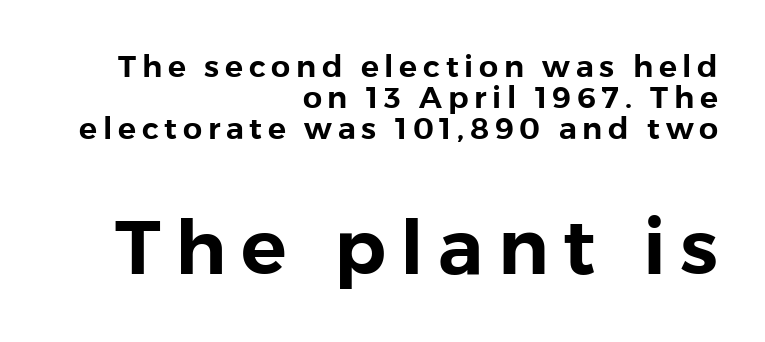
{"serif": "no", "italic": "no", "width": "normal", "stroke_contrast": "low", "x_height": "medium", "monospaced": "no", "underline": "no", "align": "right", "line_spacing": "tight", "line_spacing_ratio": 1.03, "larger_block": "second", "size_ratio": 2.53, "glyph_px": 76}
